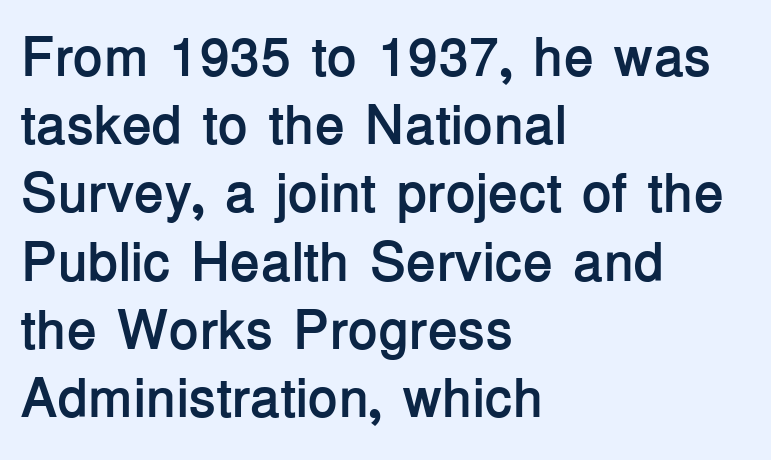
Q: Is the text bold? A: Yes.
Q: Is the text italic (slanted)? A: No, it is upright.
Q: Is the typeface a serif or a sans-serif typeface? A: Sans-serif.
Q: Is the text underlined? A: No.
Q: How is the paragraph aligned? A: Left-aligned.
Q: Is the spacing between letters normal or unusually wide? A: Normal.
Q: Width (condensed, normal, or wide)? A: Normal.
Q: Stroke contrast? A: Low.
Q: x-height? A: Medium.
Q: Monospaced? A: No.
